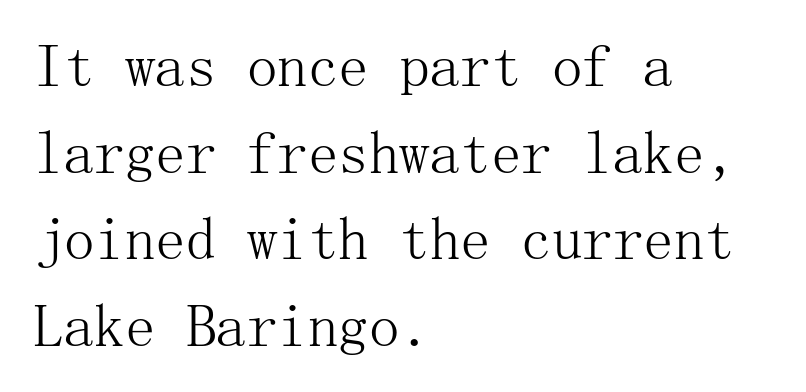
The image shows 61 px light serif type, upright; set left-aligned, normal line spacing (1.42x), normal letter spacing, not underlined; medium stroke contrast and a medium x-height.
